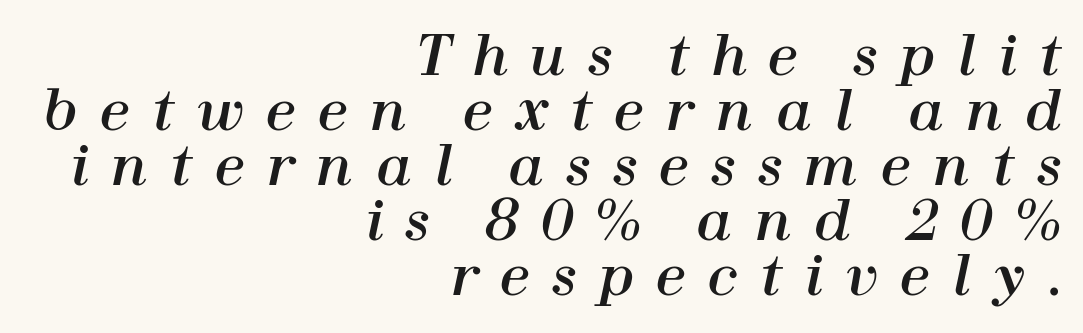
{"italic": "yes", "lean": "right", "slant_degrees": 12, "width": "normal", "stroke_contrast": "high", "x_height": "medium", "monospaced": "no", "underline": "no", "align": "right", "line_spacing": "tight", "line_spacing_ratio": 1.02, "letter_spacing": "wide", "letter_spacing_em": 0.41, "glyph_px": 54}
